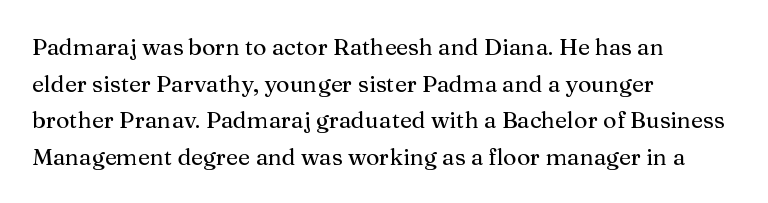
Q: Is the text italic (slanted)? A: No, it is upright.
Q: Is the text underlined? A: No.
Q: How is the paragraph aligned? A: Left-aligned.
Q: Is the spacing between letters normal or unusually wide? A: Normal.
Q: Is the spacing between lines tight, normal or loose? A: Normal.
